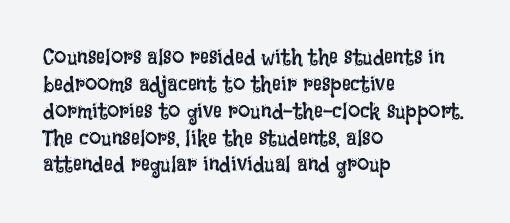
Q: Is the text bold? A: No.
Q: Is the text italic (slanted)? A: No, it is upright.
Q: Is the text underlined? A: No.
Q: How is the paragraph aligned? A: Left-aligned.
Q: Is the spacing between letters normal or unusually wide? A: Normal.
